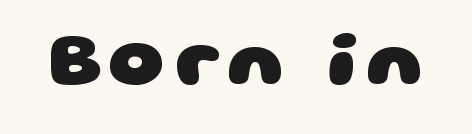
{"serif": "no", "bold": "yes", "weight": "heavy", "width": "wide", "stroke_contrast": "low", "x_height": "large", "monospaced": "no", "underline": "no", "glyph_px": 78}
